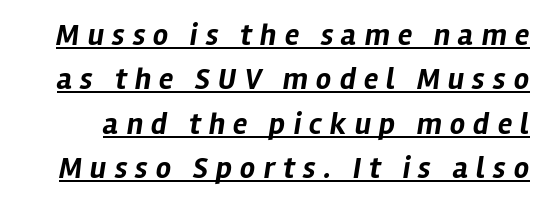
Q: Is the text bold? A: Yes.
Q: Is the text italic (slanted)? A: Yes, it leans right by about 12 degrees.
Q: Is the text underlined? A: Yes.
Q: Is the spacing between letters normal or unusually wide? A: Unusually wide.
Q: Is the spacing between lines tight, normal or loose? A: Normal.
Q: Width (condensed, normal, or wide)? A: Normal.
Q: Stroke contrast? A: Low.
Q: x-height? A: Medium.
Q: Monospaced? A: No.
